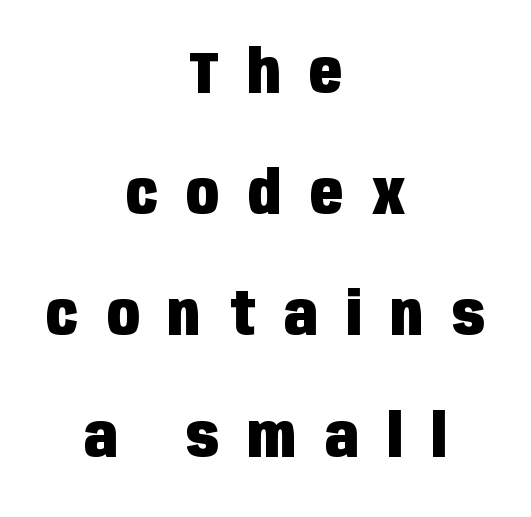
{"serif": "no", "italic": "no", "bold": "yes", "weight": "heavy", "width": "condensed", "stroke_contrast": "low", "x_height": "large", "monospaced": "no", "underline": "no", "align": "center", "line_spacing": "loose", "line_spacing_ratio": 2.02, "letter_spacing": "wide", "letter_spacing_em": 0.48, "glyph_px": 60}
